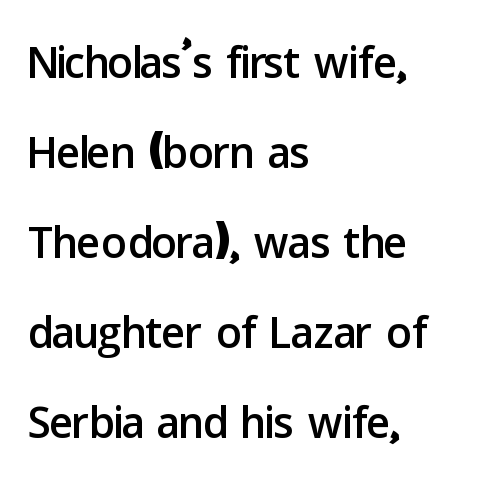
Line beginnings align vertically; line endings do not. Typographically, this falls in the sans-serif category. The space directly below the letters is spotless. Tracking value appears to be zero — textbook default spacing.
